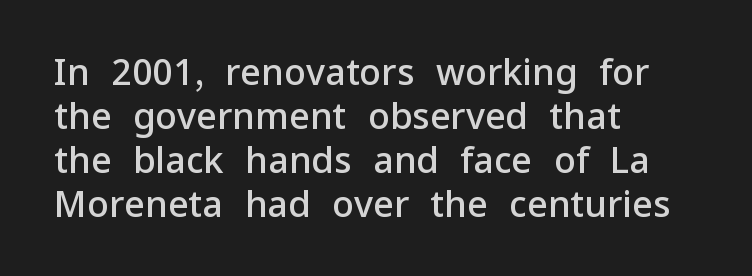
The image shows 36 px semibold sans-serif type, upright; set left-aligned, line spacing 1.22x, normal letter spacing, not underlined; low stroke contrast and a medium x-height.
